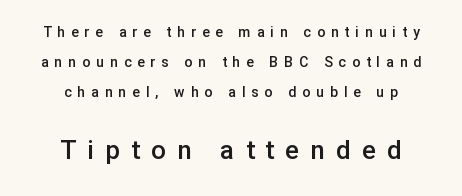
Q: Is the text bold? A: Semi-bold.
Q: Is the text italic (slanted)? A: No, it is upright.
Q: Is the text underlined? A: No.
Q: How is the paragraph aligned? A: Centered.
Q: Is the spacing between letters normal or unusually wide? A: Unusually wide.
Q: Is the spacing between lines tight, normal or loose? A: Loose.
Q: Which block of text is set in a larger size, the first (top) or the second (bottom)? A: The second (bottom) one.
